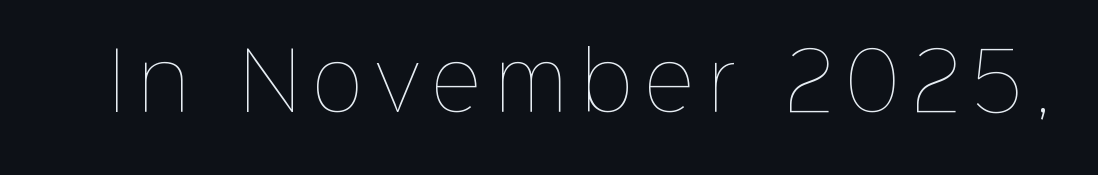
{"italic": "no", "bold": "no", "weight": "thin", "width": "normal", "stroke_contrast": "low", "x_height": "medium", "monospaced": "no", "underline": "no", "glyph_px": 78}
